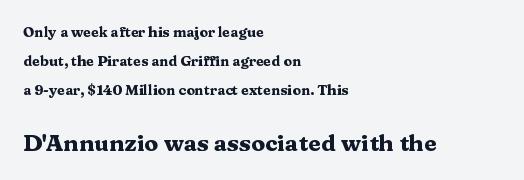
{"italic": "no", "bold": "yes", "underline": "no", "align": "left", "line_spacing": "loose", "line_spacing_ratio": 2.06, "letter_spacing": "normal", "letter_spacing_em": 0.0, "larger_block": "second", "size_ratio": 1.64, "glyph_px": 23}
